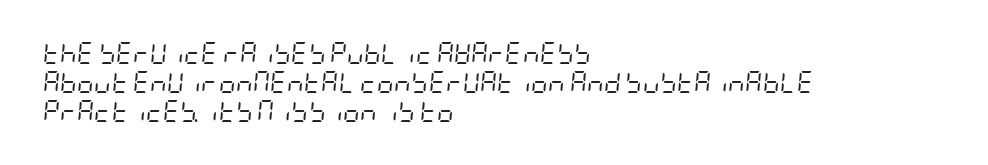
Q: Is the text bold? A: No.
Q: Is the text italic (slanted)? A: Yes, it leans right by about 5 degrees.
Q: Is the text underlined? A: No.
Q: How is the paragraph aligned? A: Left-aligned.
Q: Is the spacing between letters normal or unusually wide? A: Normal.
Q: Is the spacing between lines tight, normal or loose? A: Normal.
